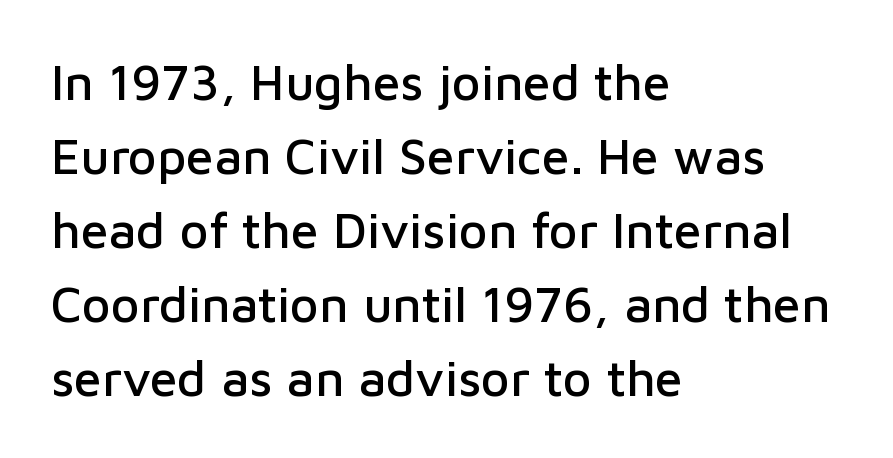
{"serif": "no", "italic": "no", "width": "normal", "stroke_contrast": "low", "x_height": "medium", "monospaced": "no", "underline": "no", "align": "left", "line_spacing": "normal", "line_spacing_ratio": 1.48, "letter_spacing": "normal", "letter_spacing_em": 0.0, "glyph_px": 50}
